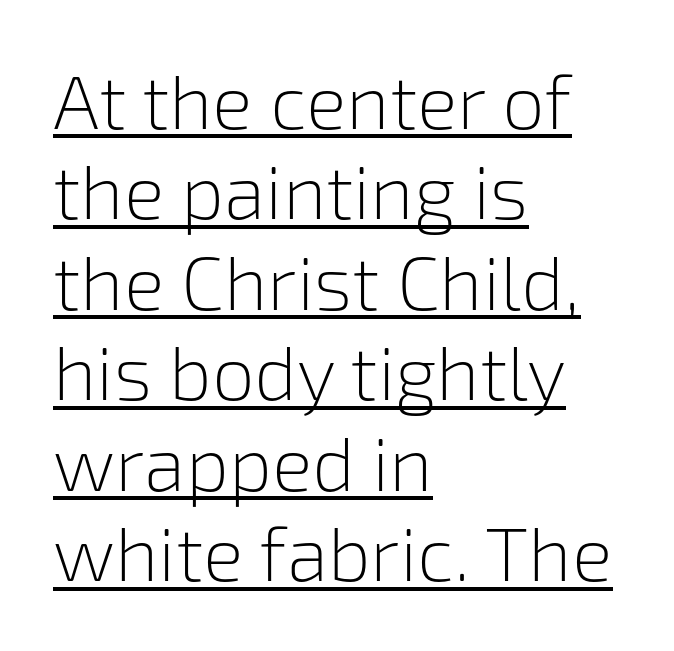
Italic? Not at all — the glyphs are vertical. Varying glyph widths throughout — classic text-font behaviour. Nothing sits at the stroke ends, so this counts as sans-serif. Is the block centered? No — it sits flush against the left margin.
